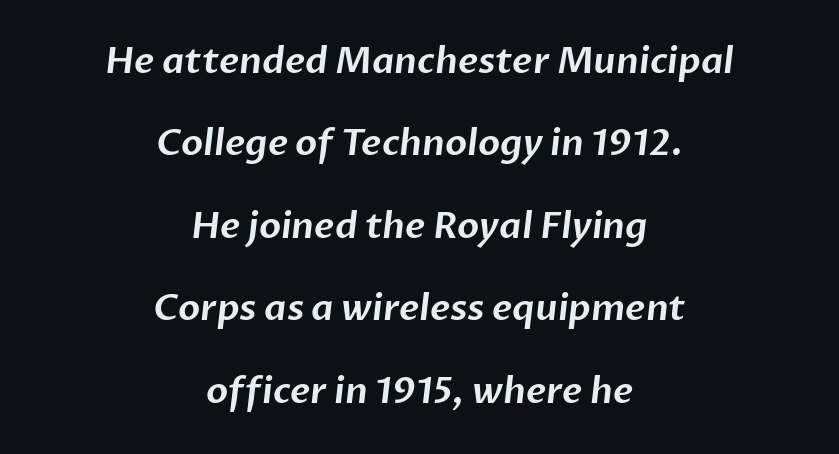
Q: Is the typeface a serif or a sans-serif typeface? A: Sans-serif.
Q: Is the text underlined? A: No.
Q: How is the paragraph aligned? A: Centered.
Q: Is the spacing between letters normal or unusually wide? A: Normal.
Q: Is the spacing between lines tight, normal or loose? A: Loose.
Q: Width (condensed, normal, or wide)? A: Normal.
Q: Stroke contrast? A: Low.
Q: x-height? A: Medium.
Q: Monospaced? A: No.
